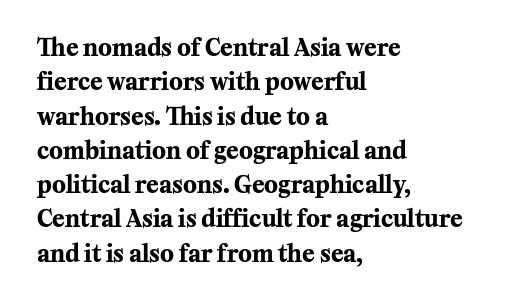
The image shows 23 px bold type, upright; set left-aligned, normal line spacing (1.49x), normal letter spacing, not underlined.
